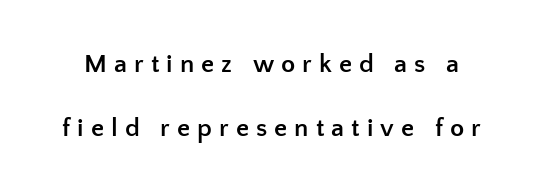
The image shows 26 px bold type, upright; set loose line spacing (2.46x), unusually wide letter spacing (+0.27 em), not underlined.
